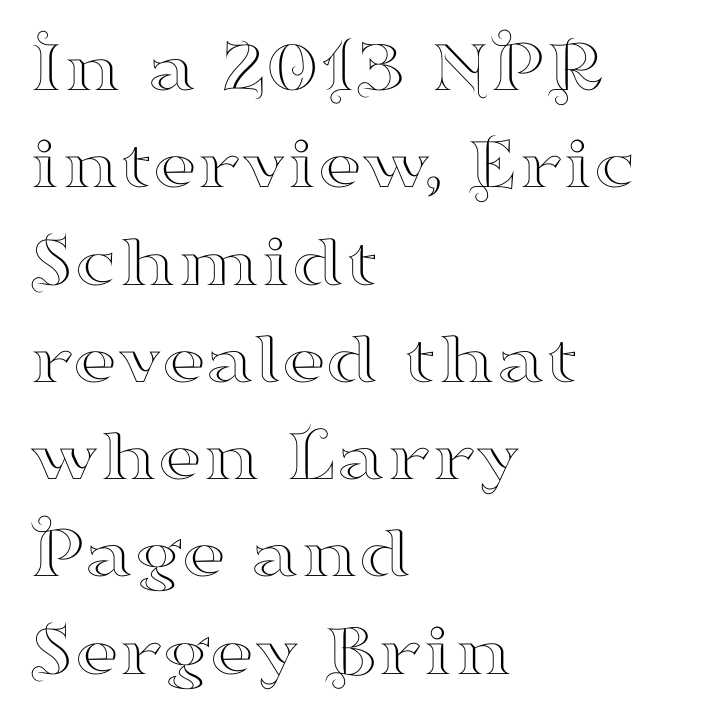
The image shows 76 px wide serif type, upright; set left-aligned, normal line spacing (1.28x), normal letter spacing, not underlined; high stroke contrast and a small x-height.
